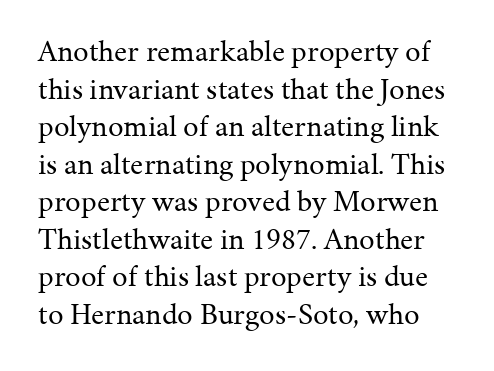
Q: Is the text bold? A: No.
Q: Is the text italic (slanted)? A: No, it is upright.
Q: Is the typeface a serif or a sans-serif typeface? A: Serif.
Q: Is the text underlined? A: No.
Q: Is the spacing between letters normal or unusually wide? A: Normal.
Q: Width (condensed, normal, or wide)? A: Normal.
Q: Stroke contrast? A: Medium.
Q: x-height? A: Medium.
Q: Monospaced? A: No.
